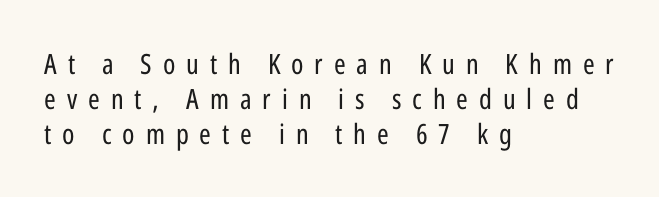
{"serif": "no", "italic": "no", "bold": "no", "weight": "regular", "width": "condensed", "stroke_contrast": "low", "x_height": "medium", "monospaced": "no", "underline": "no", "align": "left", "line_spacing": "normal", "line_spacing_ratio": 1.25, "letter_spacing": "wide", "letter_spacing_em": 0.39, "glyph_px": 28}
